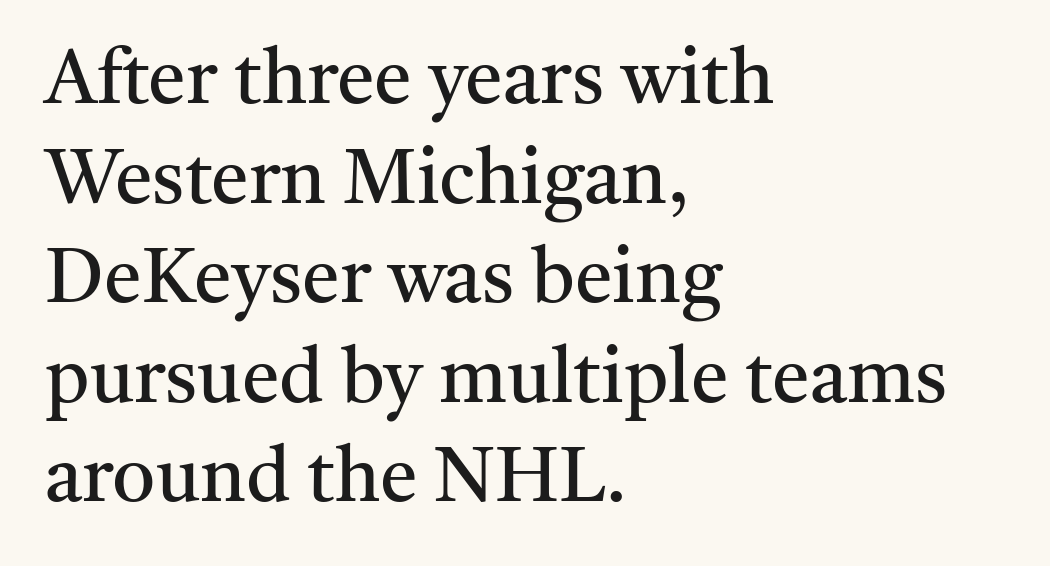
{"serif": "yes", "italic": "no", "bold": "no", "weight": "regular", "width": "normal", "stroke_contrast": "medium", "x_height": "medium", "monospaced": "no", "underline": "no", "align": "left", "line_spacing": "normal", "line_spacing_ratio": 1.31, "letter_spacing": "normal", "letter_spacing_em": 0.0, "glyph_px": 76}
